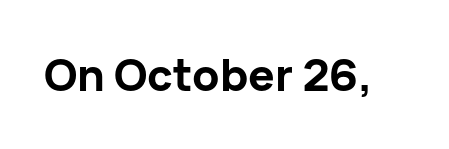
Q: Is the text bold? A: Yes.
Q: Is the text italic (slanted)? A: No, it is upright.
Q: Is the typeface a serif or a sans-serif typeface? A: Sans-serif.
Q: Is the text underlined? A: No.
Q: Is the spacing between letters normal or unusually wide? A: Normal.
Q: Width (condensed, normal, or wide)? A: Normal.
Q: Stroke contrast? A: Low.
Q: x-height? A: Medium.
Q: Monospaced? A: No.
